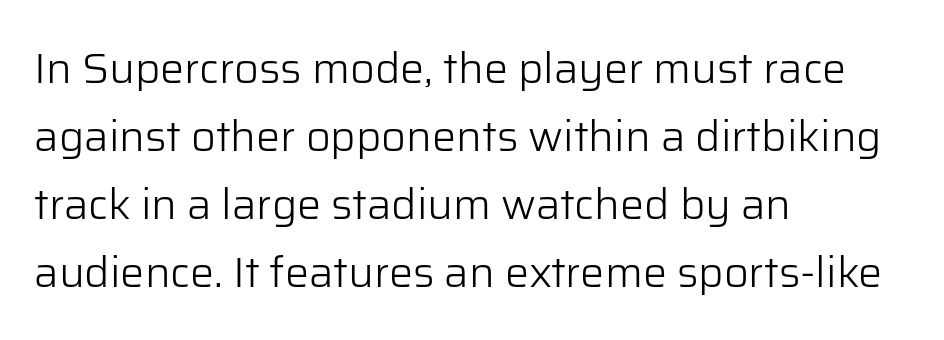
{"serif": "no", "italic": "no", "bold": "no", "weight": "light", "width": "normal", "stroke_contrast": "low", "x_height": "medium", "monospaced": "no", "underline": "no", "align": "left", "line_spacing": "normal", "line_spacing_ratio": 1.58, "letter_spacing": "normal", "letter_spacing_em": 0.0, "glyph_px": 43}
